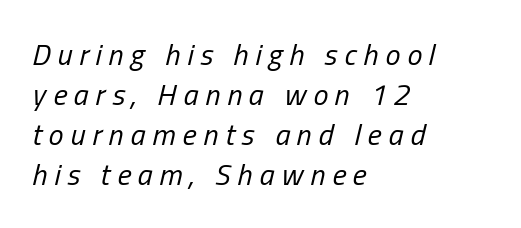
The image shows 30 px regular-weight, condensed type, italic (leaning right); set left-aligned, normal line spacing (1.33x), unusually wide letter spacing (+0.23 em), not underlined; low stroke contrast and a medium x-height.
